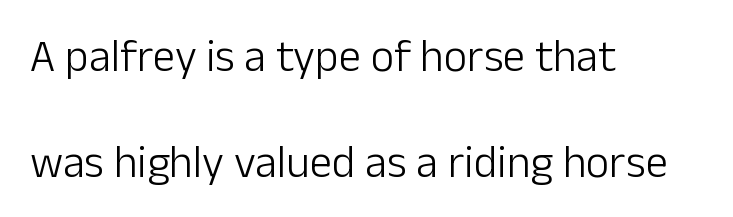
{"serif": "no", "italic": "no", "bold": "no", "weight": "light", "width": "normal", "stroke_contrast": "low", "x_height": "medium", "monospaced": "no", "underline": "no", "align": "left", "line_spacing": "loose", "line_spacing_ratio": 2.36, "letter_spacing": "normal", "letter_spacing_em": 0.0, "glyph_px": 45}
